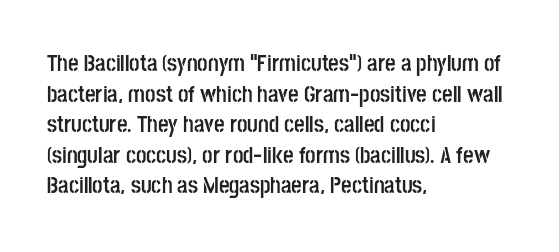
Q: Is the text bold? A: Yes.
Q: Is the text italic (slanted)? A: No, it is upright.
Q: Is the text underlined? A: No.
Q: How is the paragraph aligned? A: Left-aligned.
Q: Is the spacing between letters normal or unusually wide? A: Normal.
Q: Is the spacing between lines tight, normal or loose? A: Normal.
